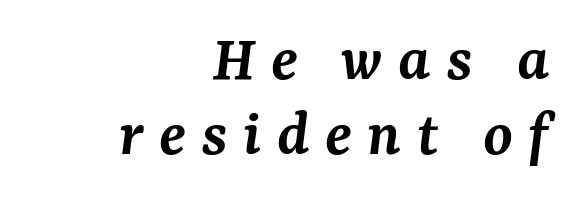
{"serif": "yes", "italic": "yes", "lean": "right", "slant_degrees": 7, "bold": "semi", "weight": "semibold", "width": "normal", "stroke_contrast": "medium", "x_height": "medium", "monospaced": "no", "underline": "no", "align": "right", "line_spacing": "tight", "line_spacing_ratio": 1.12, "letter_spacing": "wide", "letter_spacing_em": 0.23, "glyph_px": 67}
